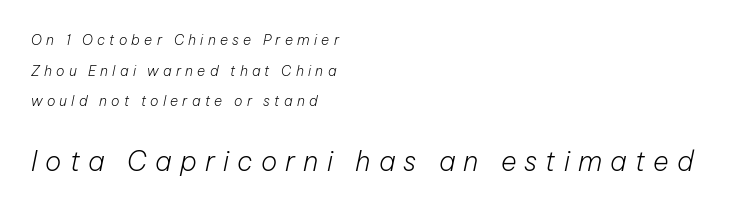
Q: Is the text bold? A: No.
Q: Is the text italic (slanted)? A: Yes, it leans right by about 12 degrees.
Q: Is the text underlined? A: No.
Q: How is the paragraph aligned? A: Left-aligned.
Q: Is the spacing between letters normal or unusually wide? A: Unusually wide.
Q: Is the spacing between lines tight, normal or loose? A: Loose.
Q: Which block of text is set in a larger size, the first (top) or the second (bottom)? A: The second (bottom) one.
